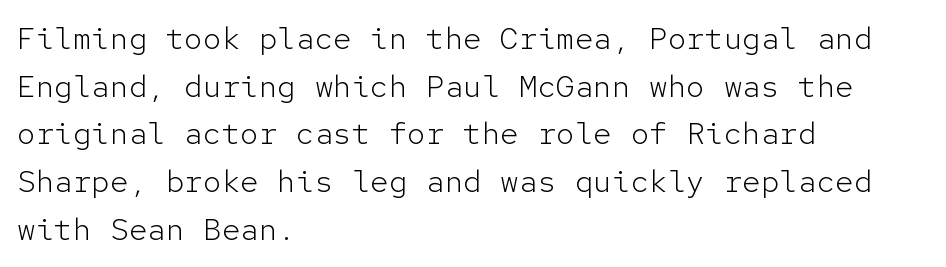
Italic? Not at all — the glyphs are vertical. What's the leading like? Ordinary, nothing unusual. Bare-footed words on every line. This sample uses plain, unmodified letter spacing. You could count columns in this text — the font is strictly monospaced. Font category for this specimen: sans-serif.
